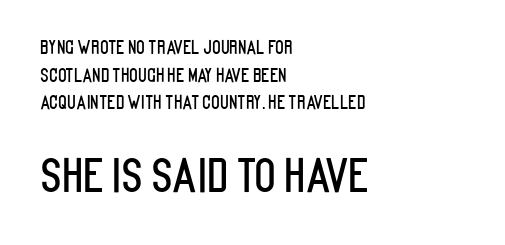
Q: Is the text italic (slanted)? A: No, it is upright.
Q: Is the typeface a serif or a sans-serif typeface? A: Sans-serif.
Q: Is the text underlined? A: No.
Q: How is the paragraph aligned? A: Left-aligned.
Q: Is the spacing between letters normal or unusually wide? A: Normal.
Q: Is the spacing between lines tight, normal or loose? A: Normal.
Q: Which block of text is set in a larger size, the first (top) or the second (bottom)? A: The second (bottom) one.
Q: Width (condensed, normal, or wide)? A: Condensed.
Q: Stroke contrast? A: Low.
Q: x-height? A: Large.
Q: Monospaced? A: No.
